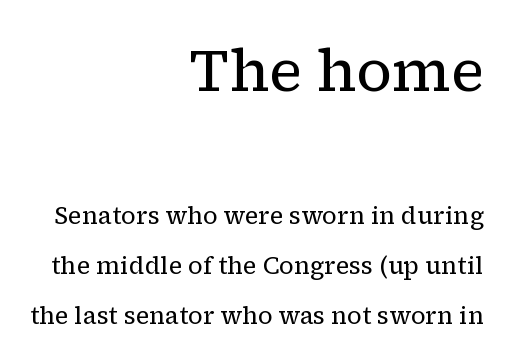
Q: Is the text bold? A: No.
Q: Is the text italic (slanted)? A: No, it is upright.
Q: Is the typeface a serif or a sans-serif typeface? A: Serif.
Q: Is the text underlined? A: No.
Q: How is the paragraph aligned? A: Right-aligned.
Q: Is the spacing between letters normal or unusually wide? A: Normal.
Q: Is the spacing between lines tight, normal or loose? A: Loose.
Q: Which block of text is set in a larger size, the first (top) or the second (bottom)? A: The first (top) one.
Q: Width (condensed, normal, or wide)? A: Normal.
Q: Stroke contrast? A: Low.
Q: x-height? A: Medium.
Q: Monospaced? A: No.
